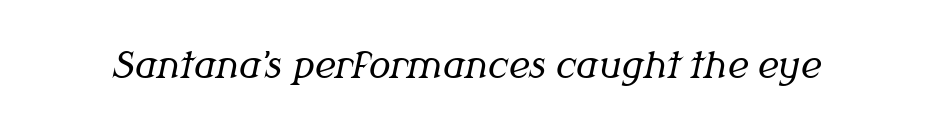
The image shows 36 px regular-weight serif type, italic (leaning right); set normal letter spacing, not underlined; medium stroke contrast and a medium x-height.
